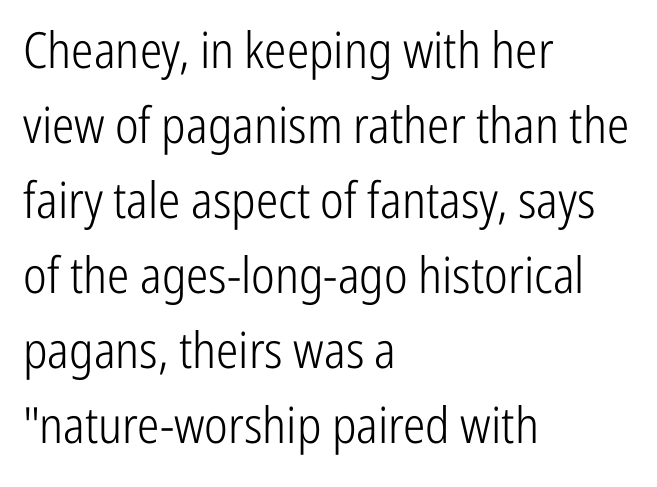
The image shows 50 px light, condensed sans-serif type, upright; set left-aligned, normal line spacing (1.5x), normal letter spacing, not underlined; low stroke contrast and a medium x-height.
